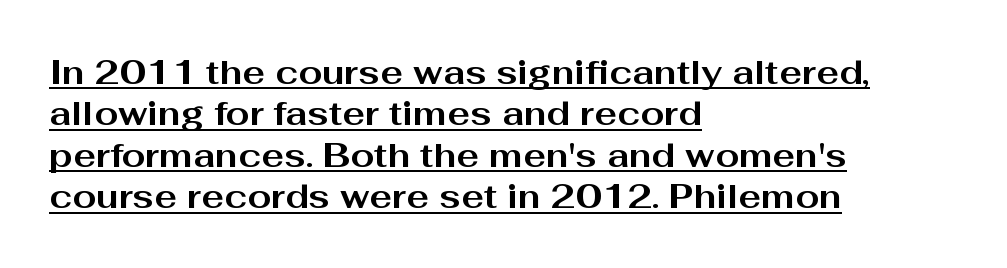
{"serif": "no", "italic": "no", "bold": "yes", "weight": "bold", "width": "wide", "stroke_contrast": "medium", "x_height": "medium", "monospaced": "no", "underline": "yes", "align": "left", "line_spacing_ratio": 1.22, "letter_spacing": "normal", "letter_spacing_em": 0.0, "glyph_px": 34}
